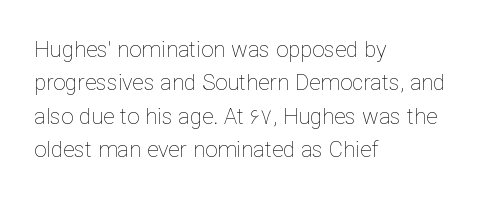
Summary of vertical rhythm: regular, with standard interline spacing. No extra ink here — the face is not bold. Quick note: not italic, upright. Horizontal alignment here is leftward, the default for most running prose.
